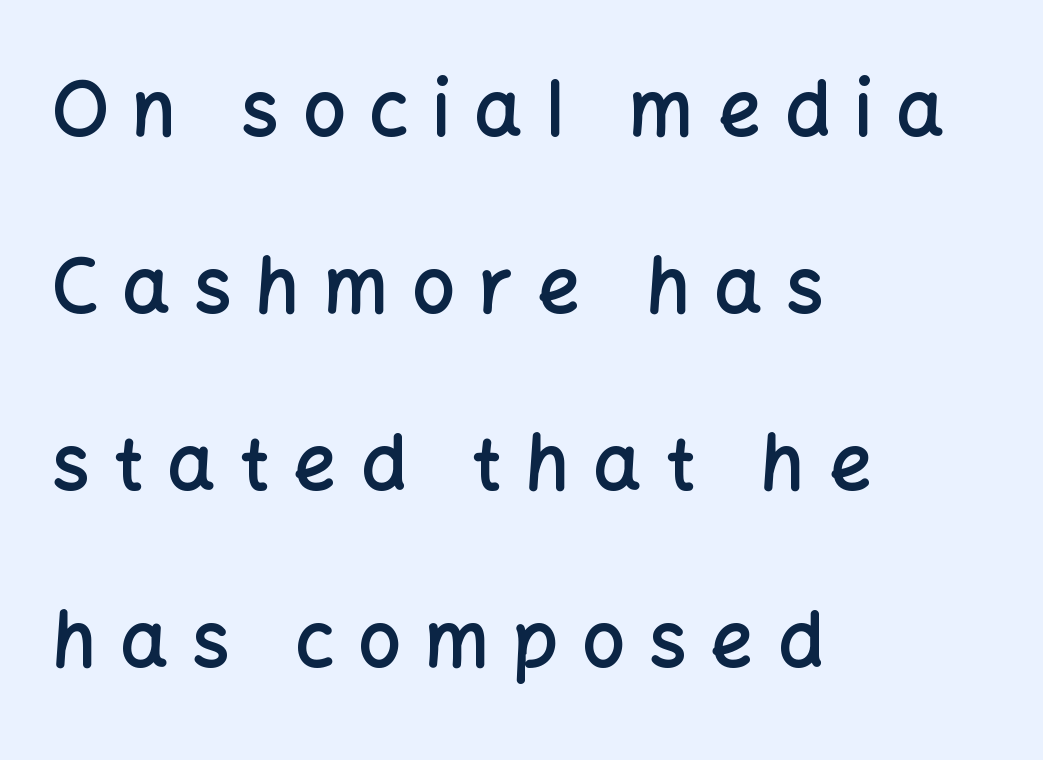
Q: Is the text bold? A: Semi-bold.
Q: Is the text italic (slanted)? A: No, it is upright.
Q: Is the typeface a serif or a sans-serif typeface? A: Sans-serif.
Q: Is the text underlined? A: No.
Q: How is the paragraph aligned? A: Left-aligned.
Q: Is the spacing between letters normal or unusually wide? A: Unusually wide.
Q: Is the spacing between lines tight, normal or loose? A: Loose.
Q: Width (condensed, normal, or wide)? A: Normal.
Q: Stroke contrast? A: Low.
Q: x-height? A: Medium.
Q: Monospaced? A: No.
